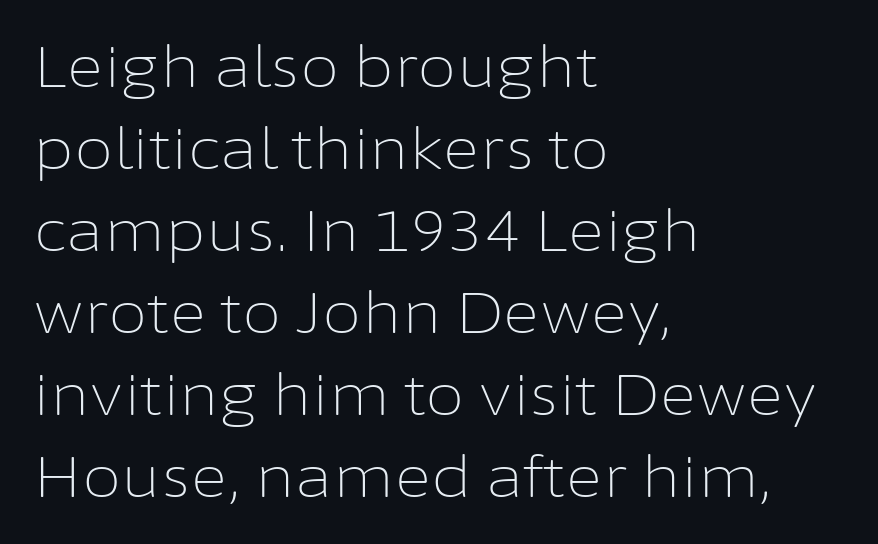
No chunkiness to these letters — they're not bold. One-word summary of the alignment: left. Do the characters align in a grid? No, the font is proportional. No extra tracking has been applied to these lines.
